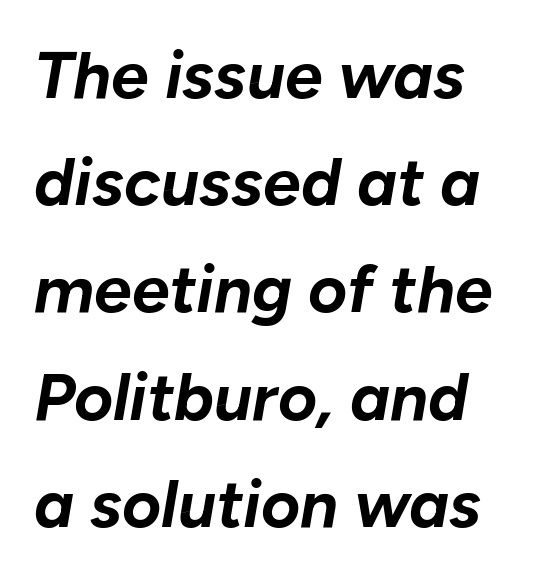
The strip under each line holds only bare page. What stands out about the letter spacing? Nothing — it is the standard amount. The text carries the slant typical of an italic or oblique font. The designer left line spacing at the default. The letters are bold, with thick, heavy strokes.
